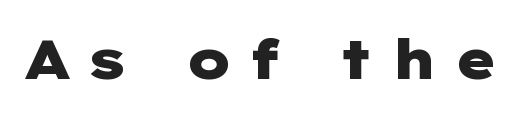
The image shows 55 px heavy, wide sans-serif type, upright; set unusually wide letter spacing (+0.3 em), not underlined; low stroke contrast and a medium x-height.
